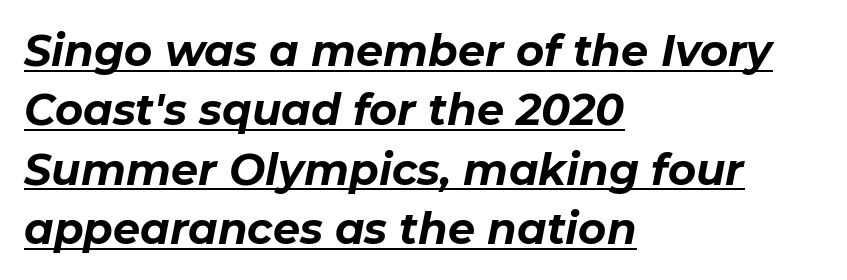
The space between consecutive lines is moderate. Inter-character spacing is left at the font's built-in metrics. Compared with a centered layout, this one pins lines to the left instead. This is oblique type, the kind used for emphasis or titles. Every word sits above its own underline.
